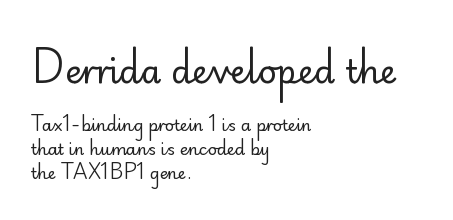
{"serif": "no", "italic": "no", "bold": "no", "weight": "regular", "width": "normal", "stroke_contrast": "low", "x_height": "small", "monospaced": "no", "underline": "no", "align": "left", "line_spacing": "normal", "line_spacing_ratio": 1.48, "letter_spacing": "normal", "letter_spacing_em": 0.0, "larger_block": "first", "size_ratio": 2.06, "glyph_px": 33}
